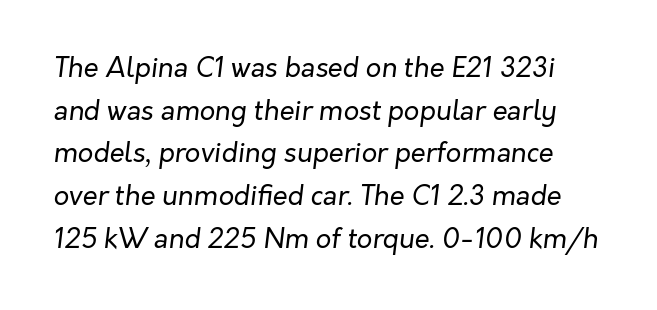
Q: Is the text bold? A: No.
Q: Is the text italic (slanted)? A: Yes, it leans right by about 7 degrees.
Q: Is the text underlined? A: No.
Q: Is the spacing between letters normal or unusually wide? A: Normal.
Q: Is the spacing between lines tight, normal or loose? A: Normal.
